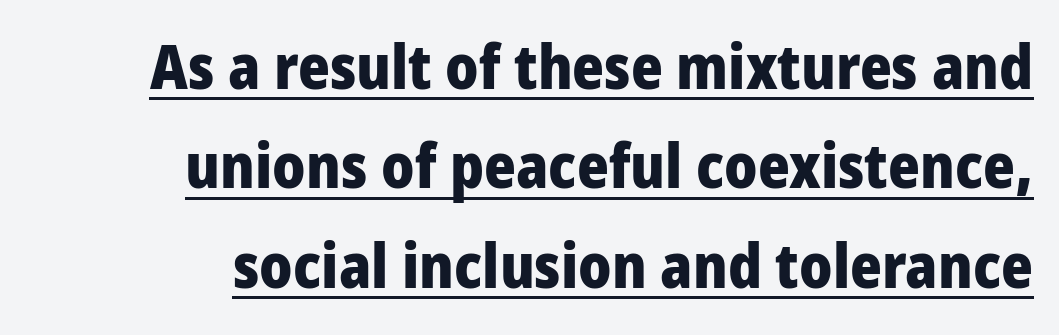
Q: Is the text bold? A: Yes.
Q: Is the text italic (slanted)? A: No, it is upright.
Q: Is the typeface a serif or a sans-serif typeface? A: Sans-serif.
Q: Is the text underlined? A: Yes.
Q: How is the paragraph aligned? A: Right-aligned.
Q: Is the spacing between letters normal or unusually wide? A: Normal.
Q: Is the spacing between lines tight, normal or loose? A: Normal.
Q: Width (condensed, normal, or wide)? A: Condensed.
Q: Stroke contrast? A: Low.
Q: x-height? A: Large.
Q: Monospaced? A: No.
